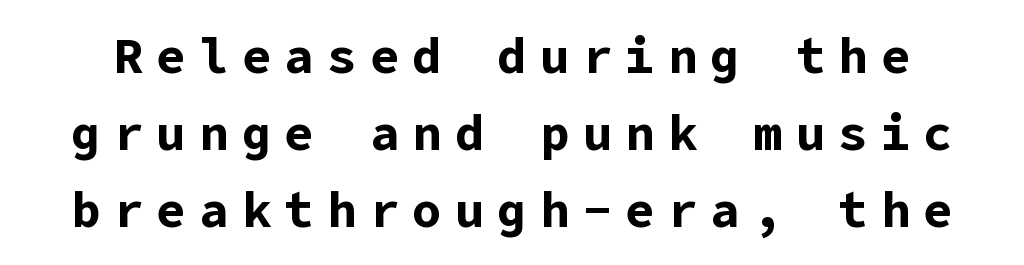
Q: Is the text bold? A: Yes.
Q: Is the text italic (slanted)? A: No, it is upright.
Q: Is the typeface a serif or a sans-serif typeface? A: Sans-serif.
Q: Is the text underlined? A: No.
Q: Is the spacing between letters normal or unusually wide? A: Unusually wide.
Q: Is the spacing between lines tight, normal or loose? A: Normal.
Q: Width (condensed, normal, or wide)? A: Normal.
Q: Stroke contrast? A: Low.
Q: x-height? A: Medium.
